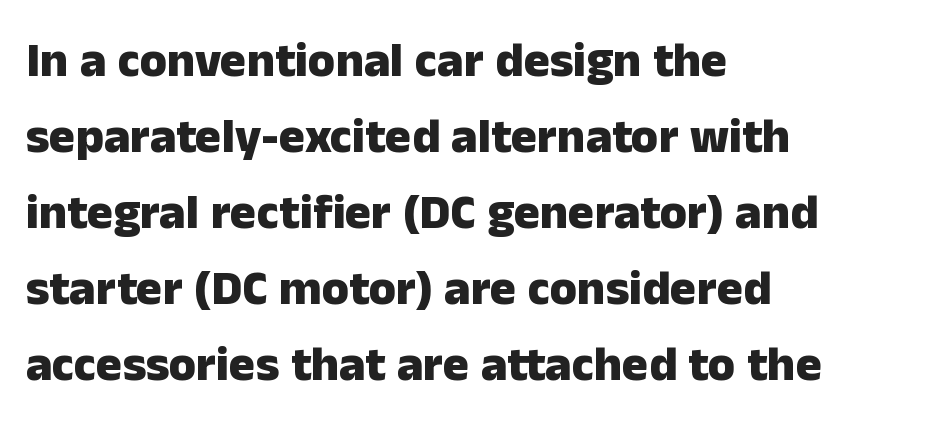
The image shows 49 px heavy sans-serif type, upright; set left-aligned, normal line spacing (1.55x), normal letter spacing, not underlined; low stroke contrast and a medium x-height.
